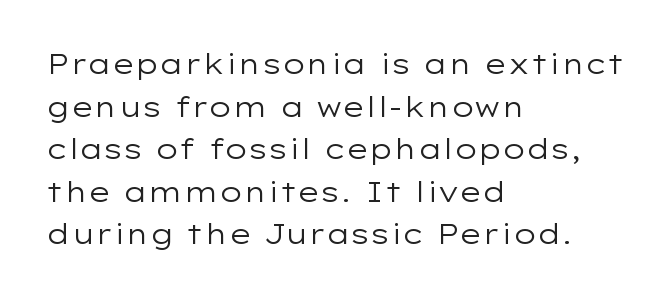
The image shows 28 px regular-weight, wide sans-serif type, upright; set left-aligned, normal line spacing (1.52x), normal letter spacing, not underlined; low stroke contrast and a medium x-height.
